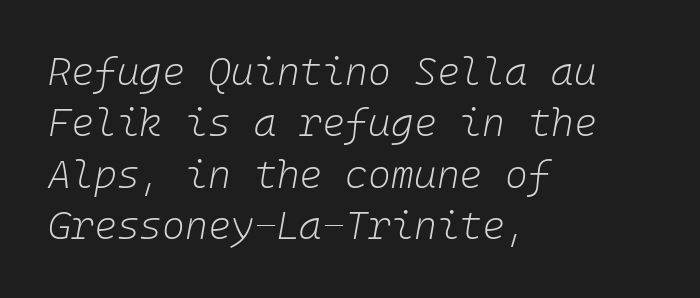
Q: Is the text bold? A: No.
Q: Is the text italic (slanted)? A: Yes, it leans right by about 10 degrees.
Q: Is the text underlined? A: No.
Q: How is the paragraph aligned? A: Left-aligned.
Q: Is the spacing between letters normal or unusually wide? A: Normal.
Q: Is the spacing between lines tight, normal or loose? A: Normal.
Q: Width (condensed, normal, or wide)? A: Normal.
Q: Stroke contrast? A: Low.
Q: x-height? A: Medium.
